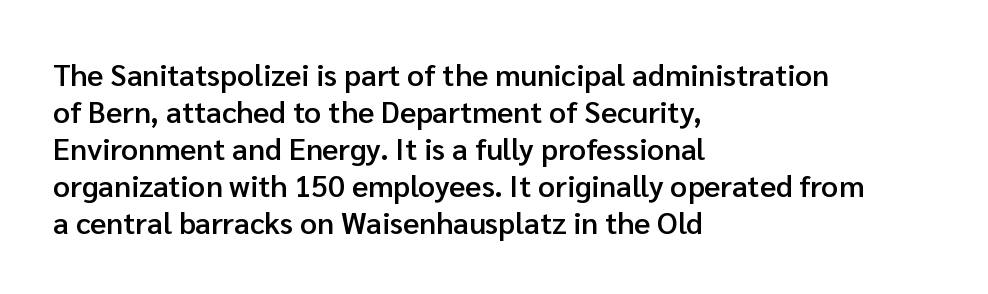
This is the in-between weight designers call semibold or demi. Inter-character spacing is left at the font's built-in metrics. The setting favours the left margin, as ordinary paragraphs usually do. Underline: absent.
